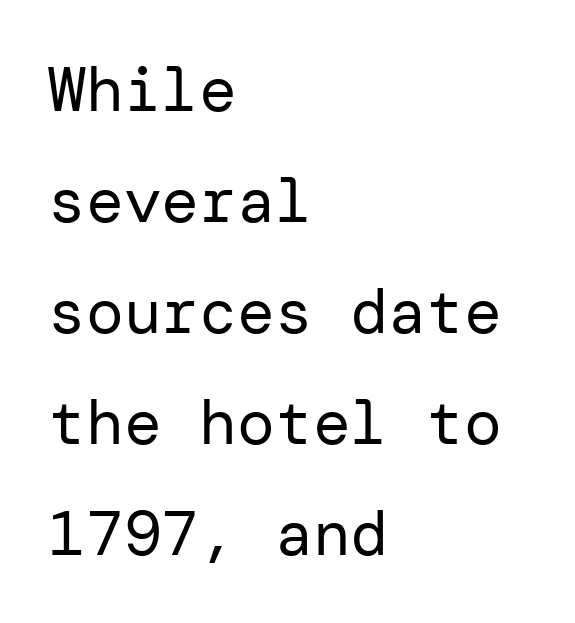
No italicization has been applied; the sample stays upright. The string is rendered with underlining switched off. The letterforms sit shoulder to shoulder at normal distance. The weight would be labelled regular, book, light, or lighter still.
